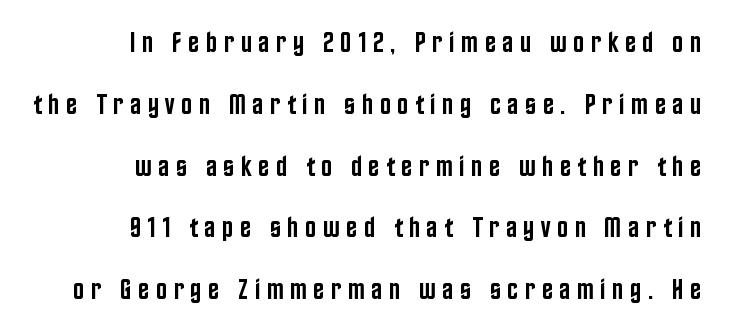
Short note: letters widely spaced. A student would call this right alignment; a typographer would say flush right, rag left. The foot of each line stays bare and open. Notice how the stems are strictly vertical — no italics here. Check where the strokes stop: nothing finishes them off — pure sans. Is this a fixed-width face? No — the glyphs have proportional, varying widths.
